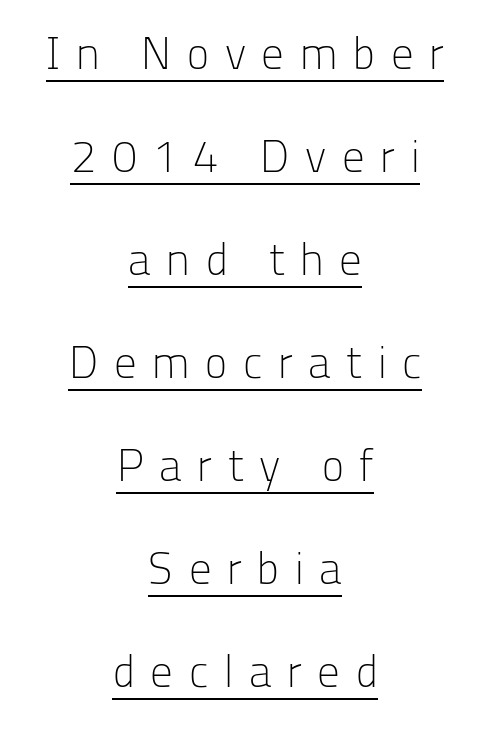
Q: Is the text bold? A: No.
Q: Is the text italic (slanted)? A: No, it is upright.
Q: Is the typeface a serif or a sans-serif typeface? A: Sans-serif.
Q: Is the text underlined? A: Yes.
Q: How is the paragraph aligned? A: Centered.
Q: Is the spacing between letters normal or unusually wide? A: Unusually wide.
Q: Is the spacing between lines tight, normal or loose? A: Loose.
Q: Width (condensed, normal, or wide)? A: Normal.
Q: Stroke contrast? A: Low.
Q: x-height? A: Medium.
Q: Monospaced? A: No.
